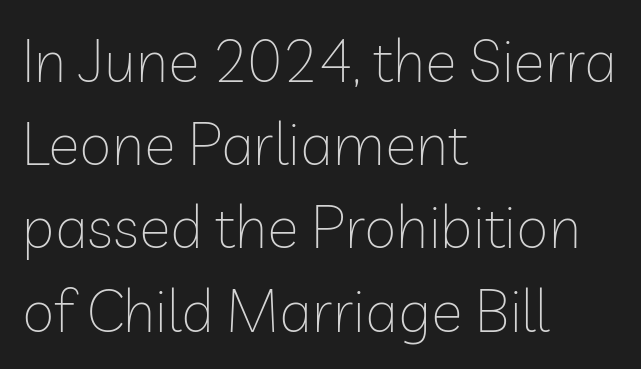
{"serif": "no", "italic": "no", "bold": "no", "weight": "thin", "width": "normal", "stroke_contrast": "low", "x_height": "medium", "monospaced": "no", "underline": "no", "align": "left", "line_spacing": "normal", "line_spacing_ratio": 1.41, "letter_spacing": "normal", "letter_spacing_em": 0.0, "glyph_px": 59}
